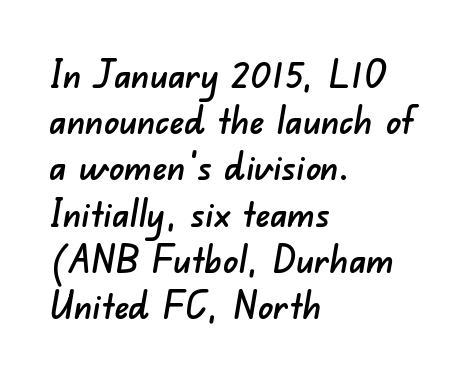
Q: Is the typeface a serif or a sans-serif typeface? A: Sans-serif.
Q: Is the text underlined? A: No.
Q: How is the paragraph aligned? A: Left-aligned.
Q: Is the spacing between letters normal or unusually wide? A: Normal.
Q: Is the spacing between lines tight, normal or loose? A: Normal.
Q: Width (condensed, normal, or wide)? A: Normal.
Q: Stroke contrast? A: Low.
Q: x-height? A: Small.
Q: Monospaced? A: No.
